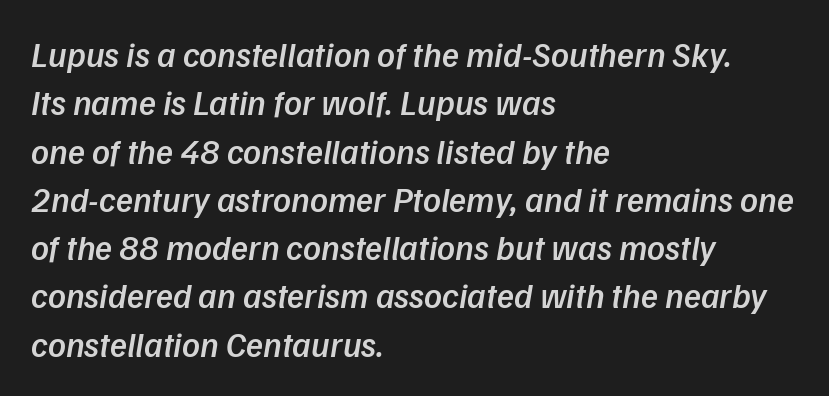
Q: Is the text bold? A: Semi-bold.
Q: Is the typeface a serif or a sans-serif typeface? A: Sans-serif.
Q: Is the text underlined? A: No.
Q: How is the paragraph aligned? A: Left-aligned.
Q: Is the spacing between letters normal or unusually wide? A: Normal.
Q: Is the spacing between lines tight, normal or loose? A: Normal.
Q: Width (condensed, normal, or wide)? A: Normal.
Q: Stroke contrast? A: Low.
Q: x-height? A: Medium.
Q: Monospaced? A: No.
